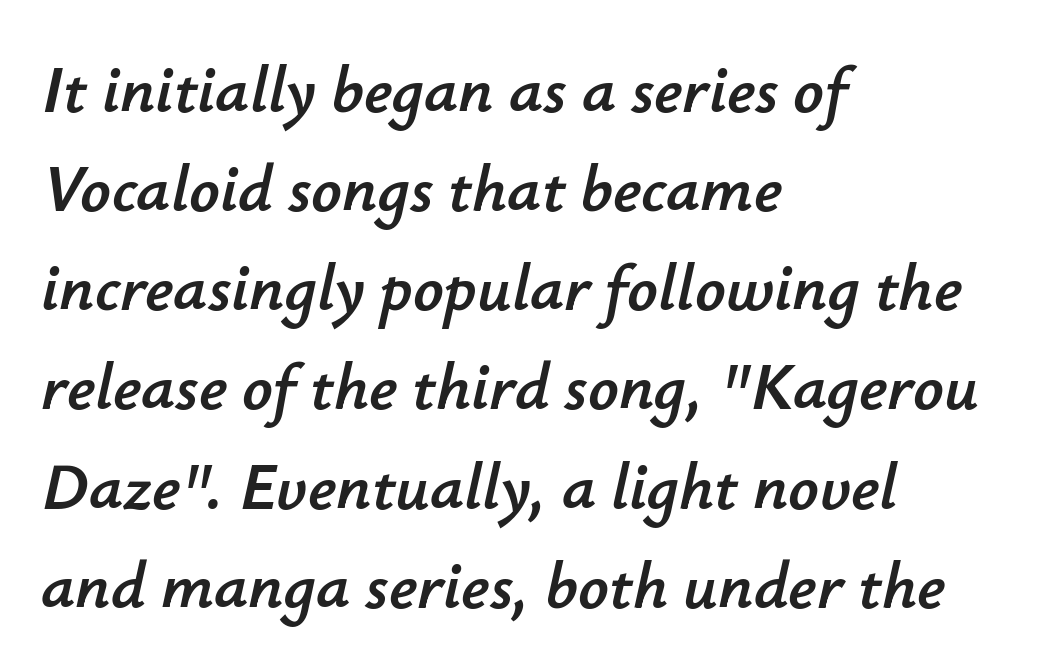
{"italic": "yes", "lean": "right", "slant_degrees": 12, "width": "normal", "stroke_contrast": "low", "x_height": "small", "monospaced": "no", "underline": "no", "align": "left", "line_spacing": "normal", "line_spacing_ratio": 1.48, "letter_spacing": "normal", "letter_spacing_em": 0.0, "glyph_px": 67}
